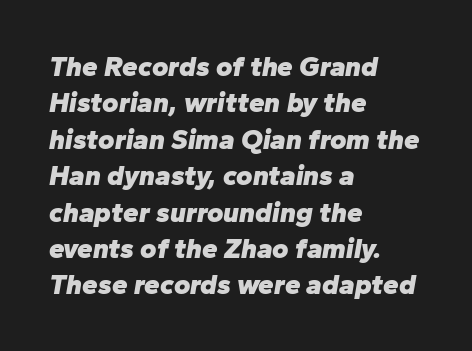
Q: Is the text bold? A: Yes.
Q: Is the text italic (slanted)? A: Yes, it leans right by about 10 degrees.
Q: Is the text underlined? A: No.
Q: How is the paragraph aligned? A: Left-aligned.
Q: Is the spacing between letters normal or unusually wide? A: Normal.
Q: Is the spacing between lines tight, normal or loose? A: Normal.
Q: Width (condensed, normal, or wide)? A: Normal.
Q: Stroke contrast? A: Low.
Q: x-height? A: Medium.
Q: Monospaced? A: No.
